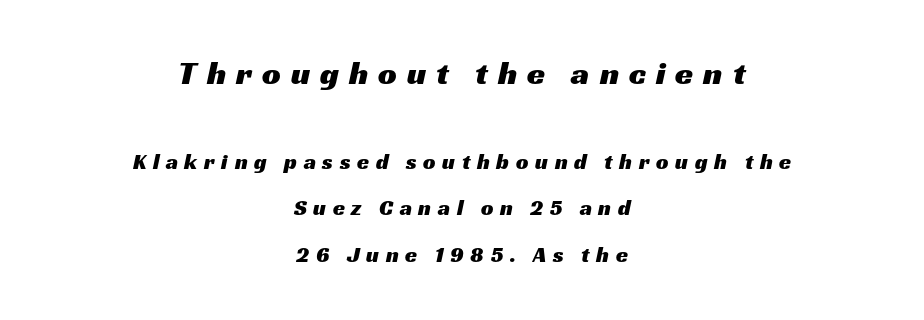
The image shows 33 px wide sans-serif type; set centered, loose line spacing (2.11x), unusually wide letter spacing (+0.3 em), not underlined; the first (top) block is 1.5x larger; medium stroke contrast and a medium x-height.
